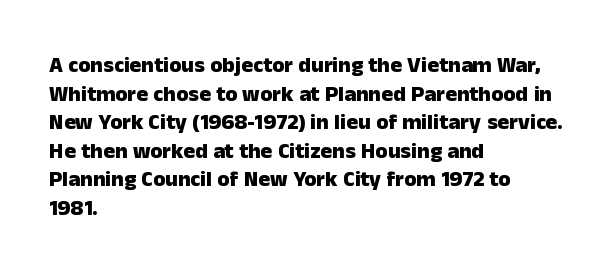
Teacher's note: observe the even left margin — that is flush-left alignment. You can tell it's not italic because the verticals are truly vertical. Words float on clear page, feet unadorned. The letterforms sit shoulder to shoulder at normal distance.
